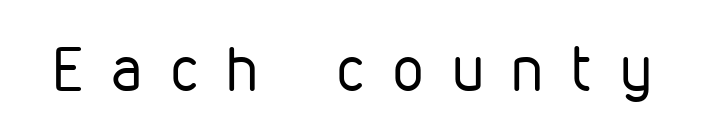
Q: Is the text bold? A: No.
Q: Is the text italic (slanted)? A: No, it is upright.
Q: Is the typeface a serif or a sans-serif typeface? A: Sans-serif.
Q: Is the text underlined? A: No.
Q: Is the spacing between letters normal or unusually wide? A: Unusually wide.
Q: Width (condensed, normal, or wide)? A: Condensed.
Q: Stroke contrast? A: Low.
Q: x-height? A: Medium.
Q: Monospaced? A: No.
